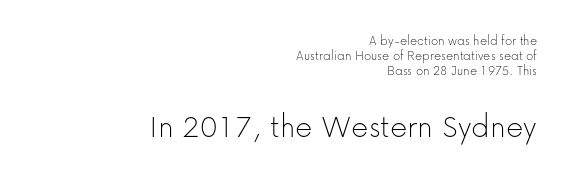
{"serif": "no", "italic": "no", "bold": "no", "weight": "thin", "width": "normal", "stroke_contrast": "low", "x_height": "medium", "monospaced": "no", "underline": "no", "align": "right", "line_spacing": "tight", "line_spacing_ratio": 1.06, "letter_spacing": "normal", "letter_spacing_em": 0.0, "larger_block": "second", "size_ratio": 2.43, "glyph_px": 34}
